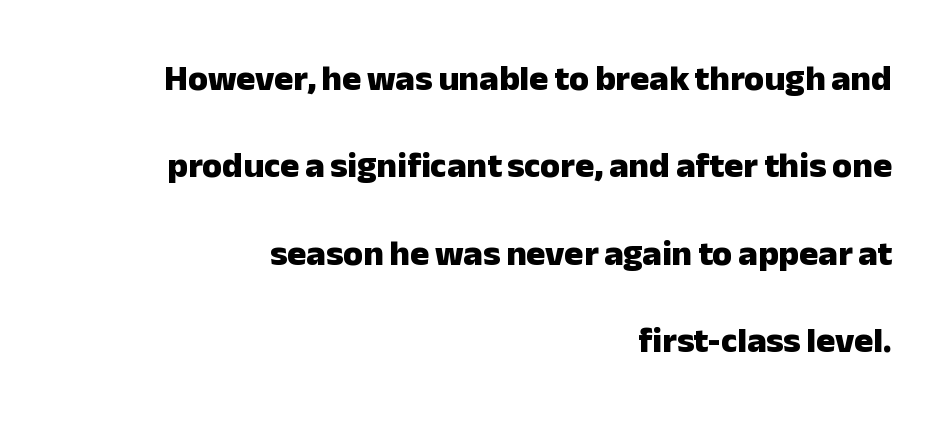
Q: Is the text bold? A: Yes.
Q: Is the text italic (slanted)? A: No, it is upright.
Q: Is the typeface a serif or a sans-serif typeface? A: Sans-serif.
Q: Is the text underlined? A: No.
Q: How is the paragraph aligned? A: Right-aligned.
Q: Is the spacing between letters normal or unusually wide? A: Normal.
Q: Is the spacing between lines tight, normal or loose? A: Loose.
Q: Width (condensed, normal, or wide)? A: Normal.
Q: Stroke contrast? A: Low.
Q: x-height? A: Medium.
Q: Monospaced? A: No.
